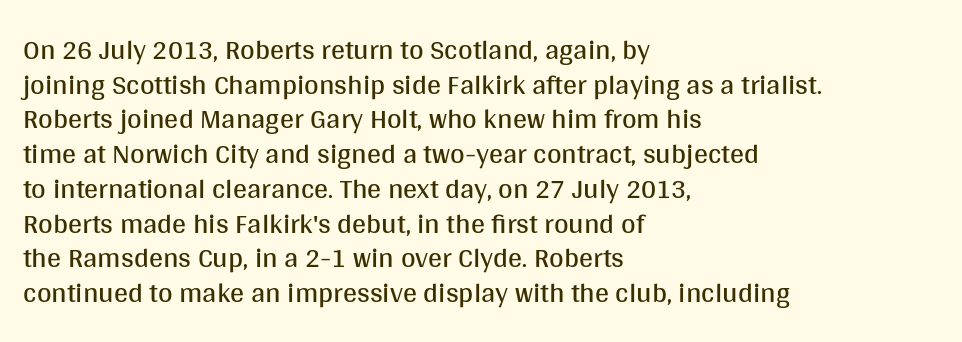
The font sits on the lighter half of the weight spectrum, regular included. The string is rendered with underlining switched off. All the whitespace from short lines collects on the right. This rendering leaves character spacing at its baseline value. Is this a sans? Yes — the strokes have no serifs.
